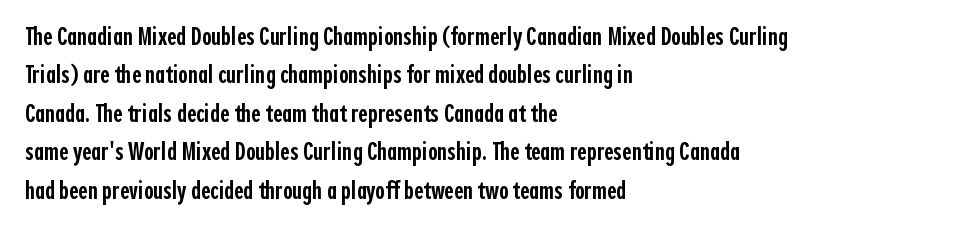
Q: Is the text bold? A: Semi-bold.
Q: Is the text italic (slanted)? A: No, it is upright.
Q: Is the text underlined? A: No.
Q: How is the paragraph aligned? A: Left-aligned.
Q: Is the spacing between letters normal or unusually wide? A: Normal.
Q: Is the spacing between lines tight, normal or loose? A: Normal.
